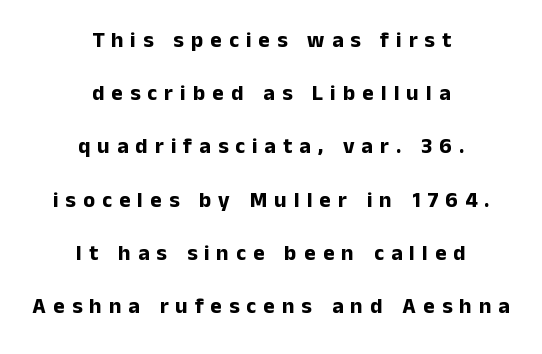
Q: Is the text bold? A: Yes.
Q: Is the text italic (slanted)? A: No, it is upright.
Q: Is the text underlined? A: No.
Q: How is the paragraph aligned? A: Centered.
Q: Is the spacing between letters normal or unusually wide? A: Unusually wide.
Q: Is the spacing between lines tight, normal or loose? A: Loose.
